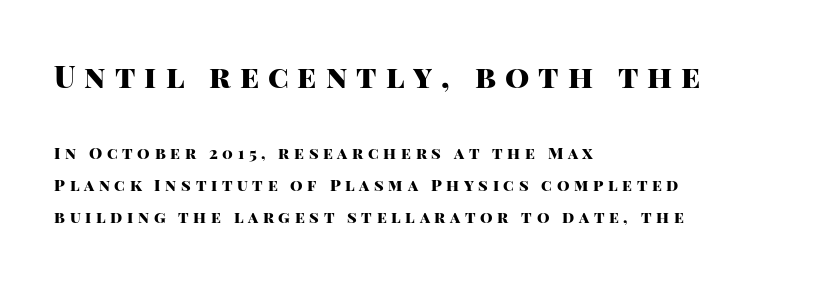
The tracking jumps out immediately: characters are airy and widely separated. Each letter keeps its own natural width here, so spacing adapts to shape. The face used here is a sans, in the tradition of grotesques and geometrics. The paragraph has a hard left edge and a soft right edge. What's the leading like? Stretched, with rows far apart.
